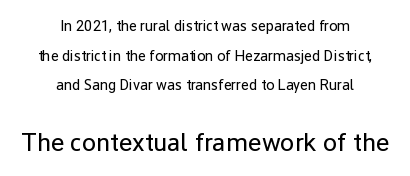
Q: Is the text bold? A: No.
Q: Is the text italic (slanted)? A: No, it is upright.
Q: Is the text underlined? A: No.
Q: How is the paragraph aligned? A: Centered.
Q: Is the spacing between letters normal or unusually wide? A: Normal.
Q: Is the spacing between lines tight, normal or loose? A: Loose.
Q: Which block of text is set in a larger size, the first (top) or the second (bottom)? A: The second (bottom) one.
